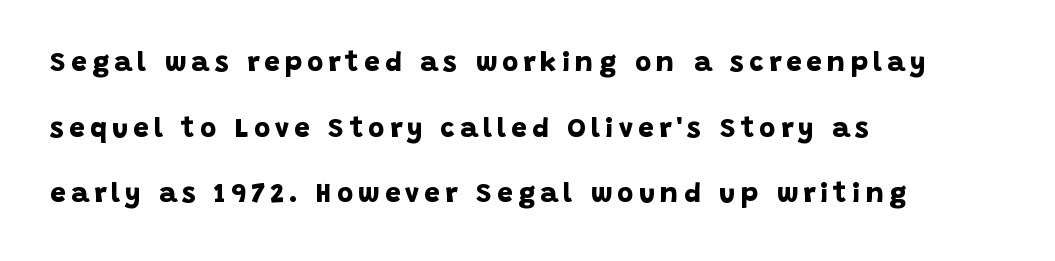
{"serif": "no", "bold": "yes", "weight": "bold", "width": "normal", "stroke_contrast": "low", "x_height": "large", "monospaced": "no", "underline": "no", "align": "left", "line_spacing": "loose", "line_spacing_ratio": 2.34, "glyph_px": 28}
